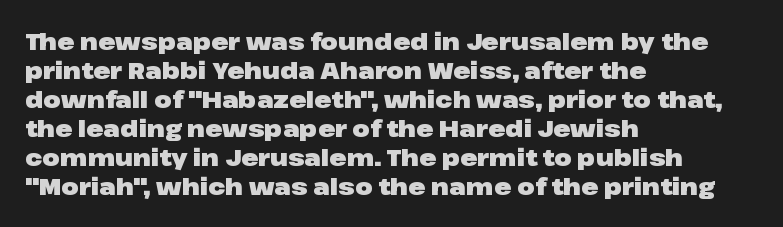
The typography opts for an upright posture over an oblique one. What weight is shown? A full bold with thick strokes. How would I describe the line gaps? Plain and ordinary. Each line starts at the same left margin while the right side varies.
